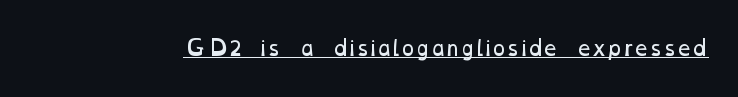
The image shows 20 px text type; set normal letter spacing, underlined.
